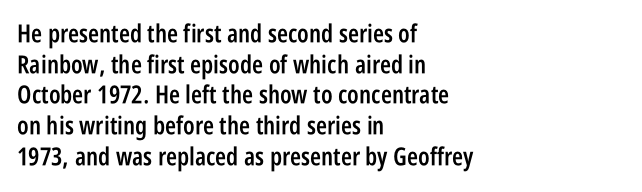
Q: Is the text bold? A: Semi-bold.
Q: Is the text italic (slanted)? A: No, it is upright.
Q: Is the text underlined? A: No.
Q: How is the paragraph aligned? A: Left-aligned.
Q: Is the spacing between letters normal or unusually wide? A: Normal.
